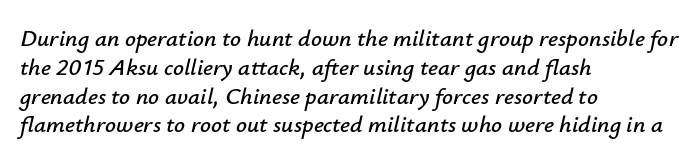
The image shows 24 px text type, italic (leaning right); set left-aligned, line spacing 1.2x, normal letter spacing, not underlined.
